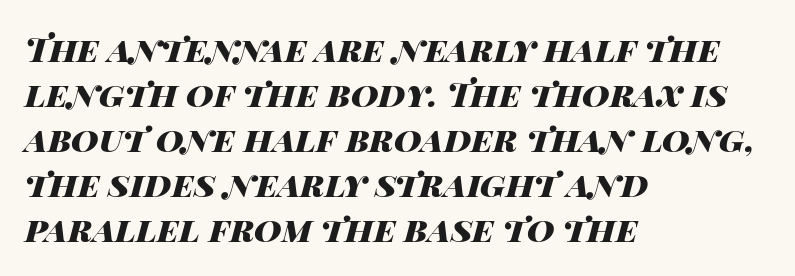
{"italic": "yes", "lean": "right", "slant_degrees": 14, "bold": "yes", "weight": "heavy", "width": "wide", "stroke_contrast": "high", "x_height": "large", "monospaced": "no", "underline": "no", "align": "left", "line_spacing": "normal", "line_spacing_ratio": 1.32, "letter_spacing": "normal", "letter_spacing_em": 0.0, "glyph_px": 34}
